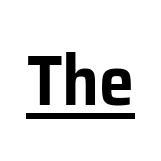
The image shows 71 px sans-serif type, upright; set normal letter spacing, underlined; low stroke contrast and a medium x-height.
